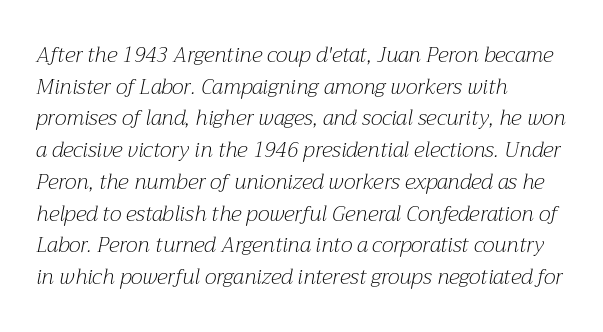
Q: Is the text bold? A: No.
Q: Is the text italic (slanted)? A: Yes, it leans right by about 12 degrees.
Q: Is the text underlined? A: No.
Q: How is the paragraph aligned? A: Left-aligned.
Q: Is the spacing between letters normal or unusually wide? A: Normal.
Q: Is the spacing between lines tight, normal or loose? A: Normal.
